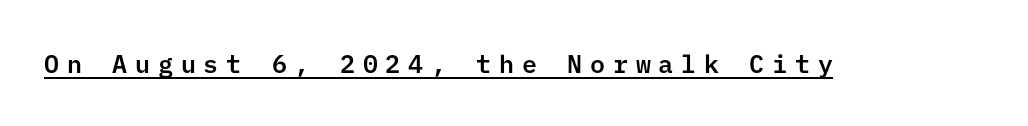
{"italic": "no", "underline": "yes", "letter_spacing": "wide", "letter_spacing_em": 0.31, "glyph_px": 25}
